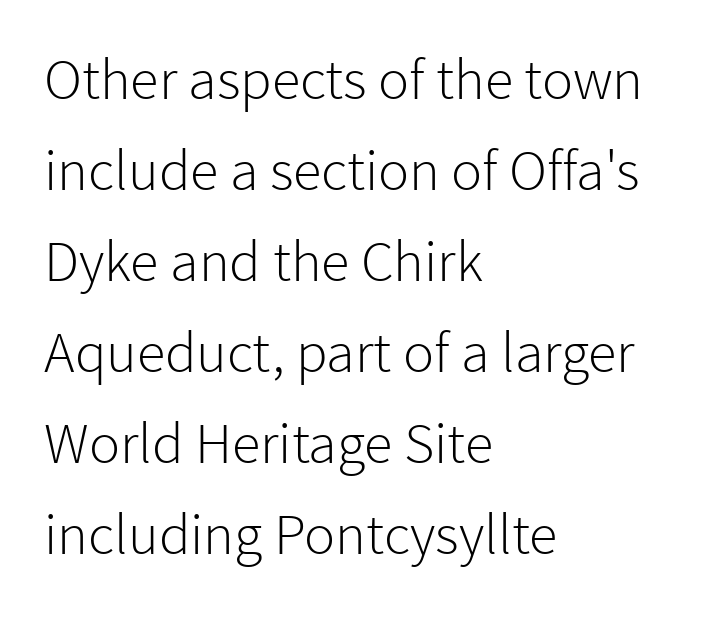
The image shows 58 px light sans-serif type, upright; set left-aligned, normal line spacing (1.57x), normal letter spacing, not underlined; low stroke contrast and a medium x-height.
